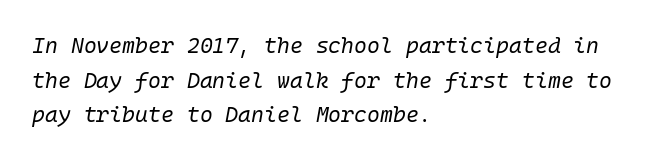
Q: Is the text bold? A: No.
Q: Is the text italic (slanted)? A: Yes, it leans right by about 10 degrees.
Q: Is the text underlined? A: No.
Q: How is the paragraph aligned? A: Left-aligned.
Q: Is the spacing between letters normal or unusually wide? A: Normal.
Q: Is the spacing between lines tight, normal or loose? A: Normal.
